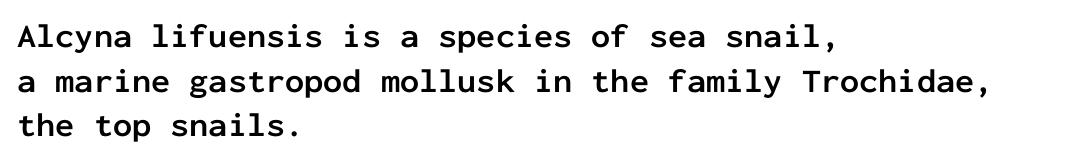
The image shows 34 px semibold sans-serif type, upright, monospaced; set left-aligned, normal line spacing (1.31x), normal letter spacing, not underlined; low stroke contrast and a medium x-height.
